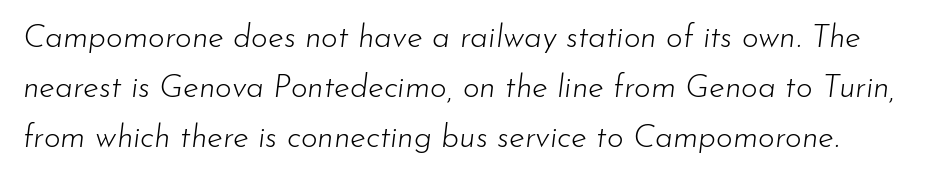
Q: Is the text bold? A: No.
Q: Is the text italic (slanted)? A: Yes, it leans right by about 7 degrees.
Q: Is the text underlined? A: No.
Q: Is the spacing between letters normal or unusually wide? A: Normal.
Q: Is the spacing between lines tight, normal or loose? A: Normal.
Q: Width (condensed, normal, or wide)? A: Normal.
Q: Stroke contrast? A: Low.
Q: x-height? A: Small.
Q: Monospaced? A: No.
